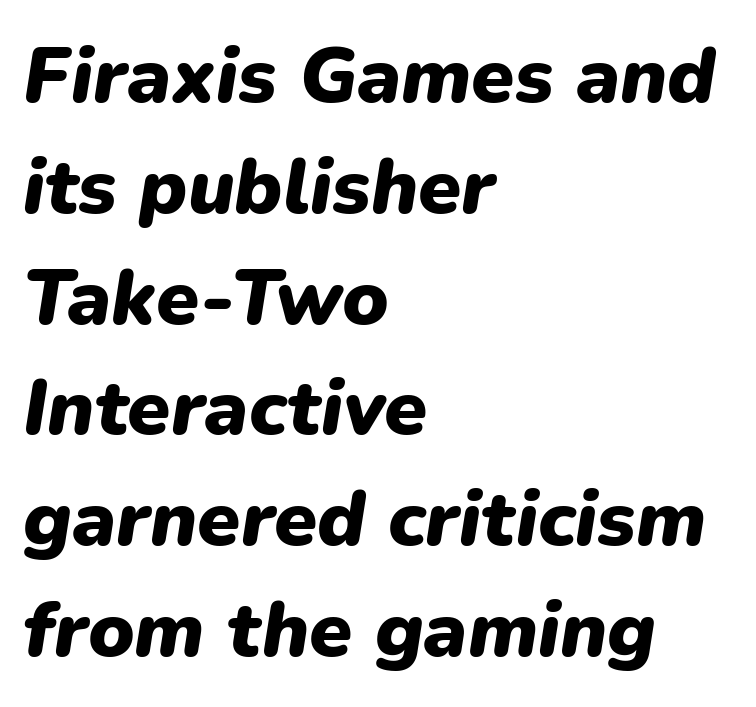
The image shows 78 px heavy type, italic (leaning right); set left-aligned, normal line spacing (1.42x), normal letter spacing, not underlined; low stroke contrast and a medium x-height.
